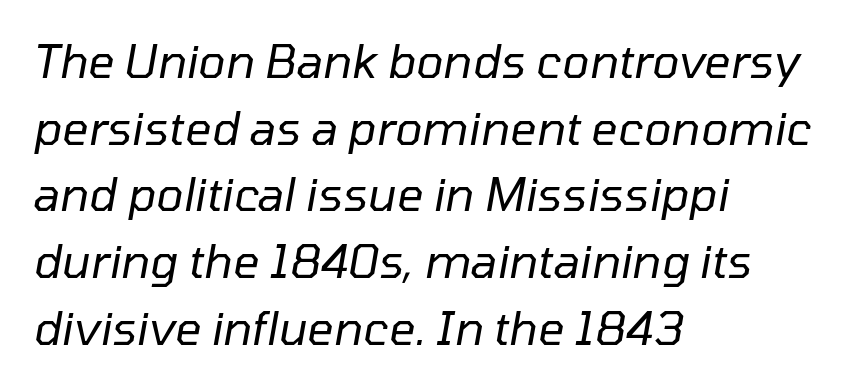
Q: Is the text bold? A: No.
Q: Is the text italic (slanted)? A: Yes, it leans right by about 10 degrees.
Q: Is the text underlined? A: No.
Q: How is the paragraph aligned? A: Left-aligned.
Q: Is the spacing between letters normal or unusually wide? A: Normal.
Q: Is the spacing between lines tight, normal or loose? A: Normal.
Q: Width (condensed, normal, or wide)? A: Normal.
Q: Stroke contrast? A: Low.
Q: x-height? A: Medium.
Q: Monospaced? A: No.
